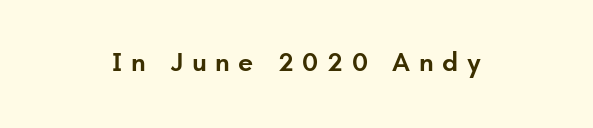
{"italic": "no", "bold": "semi", "underline": "no", "align": "center", "letter_spacing": "wide", "letter_spacing_em": 0.32, "glyph_px": 27}
